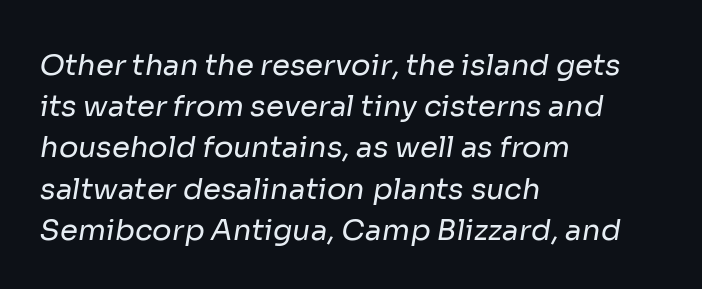
The image shows 29 px regular-weight sans-serif type; set left-aligned, normal line spacing (1.42x), normal letter spacing, not underlined; low stroke contrast and a medium x-height.
